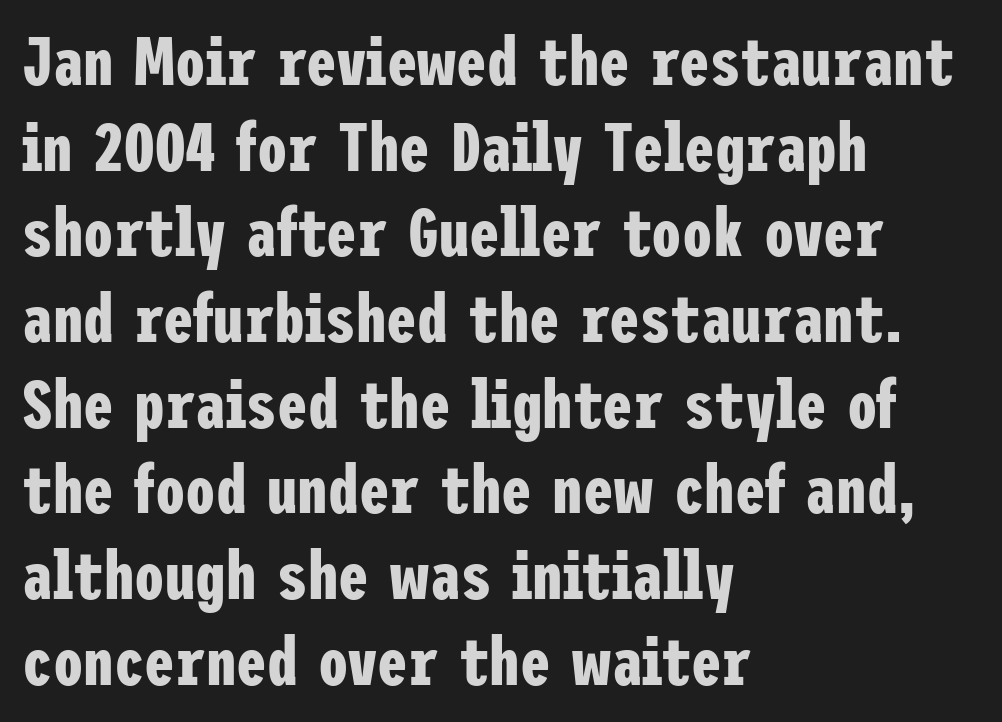
Q: Is the text bold? A: Yes.
Q: Is the text italic (slanted)? A: No, it is upright.
Q: Is the typeface a serif or a sans-serif typeface? A: Sans-serif.
Q: Is the text underlined? A: No.
Q: How is the paragraph aligned? A: Left-aligned.
Q: Is the spacing between letters normal or unusually wide? A: Normal.
Q: Is the spacing between lines tight, normal or loose? A: Normal.
Q: Width (condensed, normal, or wide)? A: Condensed.
Q: Stroke contrast? A: Low.
Q: x-height? A: Medium.
